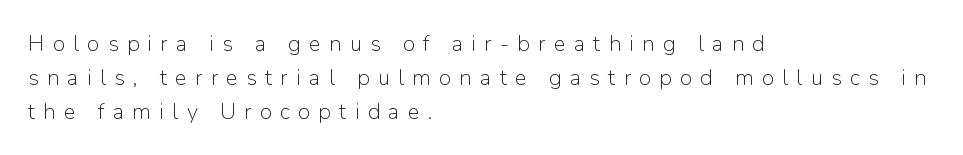
Q: Is the text bold? A: No.
Q: Is the text italic (slanted)? A: No, it is upright.
Q: Is the text underlined? A: No.
Q: How is the paragraph aligned? A: Left-aligned.
Q: Is the spacing between letters normal or unusually wide? A: Unusually wide.
Q: Is the spacing between lines tight, normal or loose? A: Normal.
